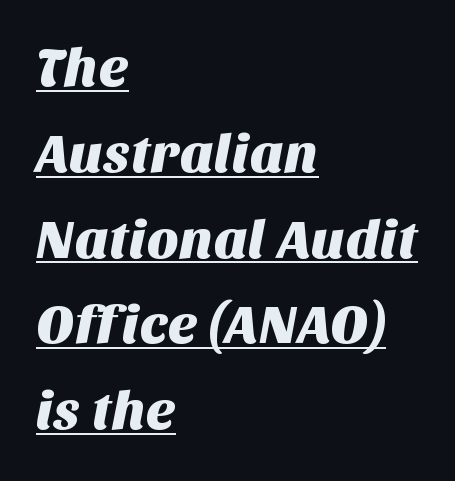
In terms of letterspacing, this is plain default setting. A student would call this left alignment; a typographer would say flush left, rag right. The leading is moderate, giving the passage an even texture. These lines are rendered in a variable-pitch font. This is sans-serif lettering, the kind often seen on screens and signage. Descenders here cross a horizontal rule under the line.
